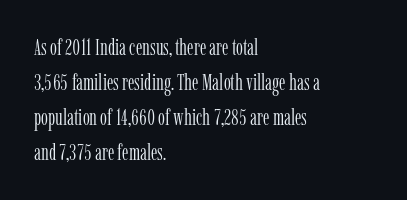
{"italic": "no", "bold": "no", "underline": "no", "align": "left", "line_spacing": "normal", "line_spacing_ratio": 1.59, "letter_spacing": "normal", "letter_spacing_em": 0.0, "glyph_px": 22}
